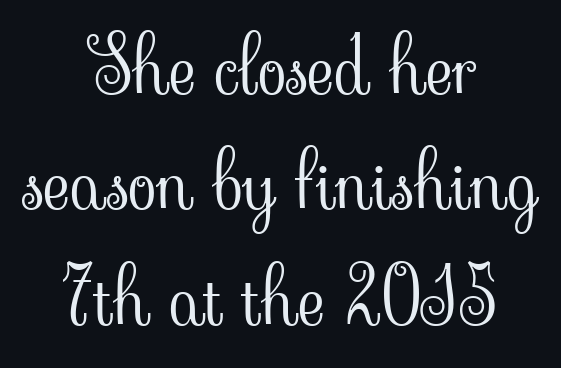
Tracking here is standard; glyphs follow each other at the usual distance. These lines sit exactly where default settings would place them. The letters carry serifs — small finishing strokes at the ends of their stems. Honestly, there is no underline to notice here at all. Posture: vertical. Line starts and ends both wander, symmetrically.
